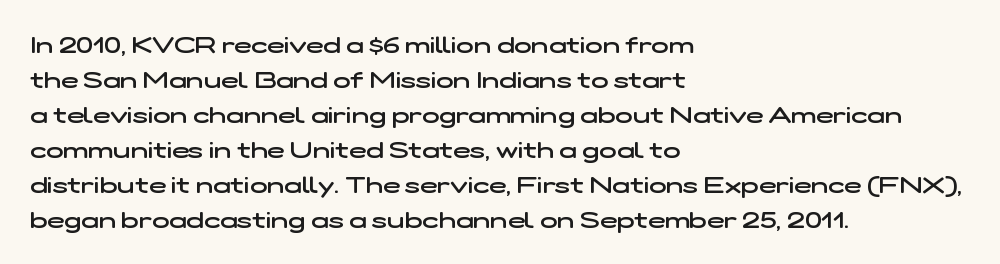
Q: Is the text bold? A: Semi-bold.
Q: Is the text underlined? A: No.
Q: How is the paragraph aligned? A: Left-aligned.
Q: Is the spacing between letters normal or unusually wide? A: Normal.
Q: Is the spacing between lines tight, normal or loose? A: Normal.
